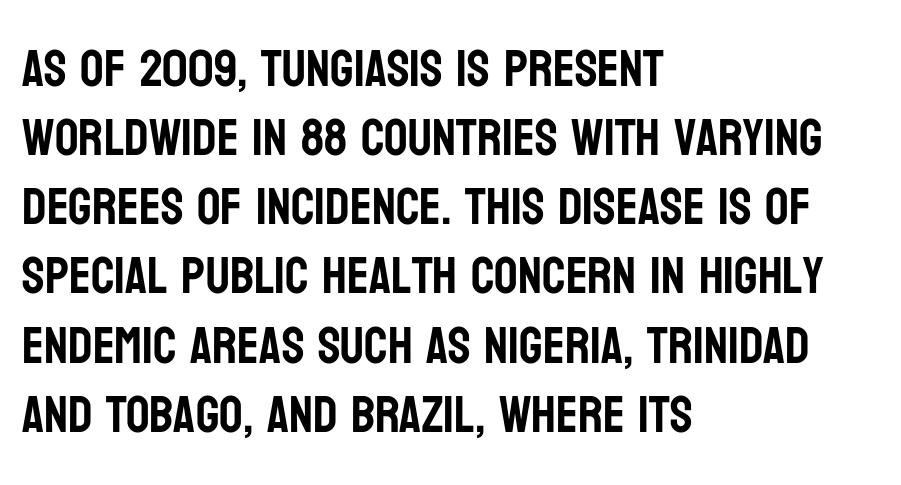
{"serif": "no", "italic": "no", "width": "condensed", "stroke_contrast": "low", "x_height": "large", "monospaced": "no", "underline": "no", "align": "left", "line_spacing": "normal", "line_spacing_ratio": 1.33, "letter_spacing": "normal", "letter_spacing_em": 0.0, "glyph_px": 52}
